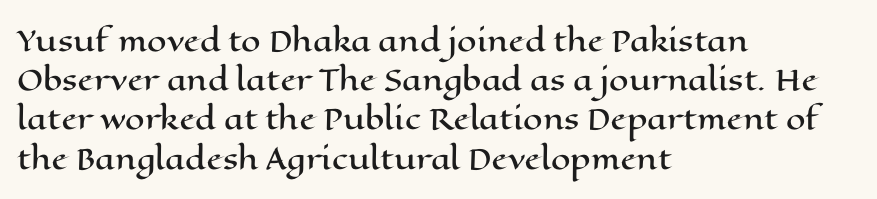
The image shows 28 px wide type, upright; set left-aligned, normal line spacing (1.4x), normal letter spacing, not underlined; high stroke contrast and a medium x-height.
